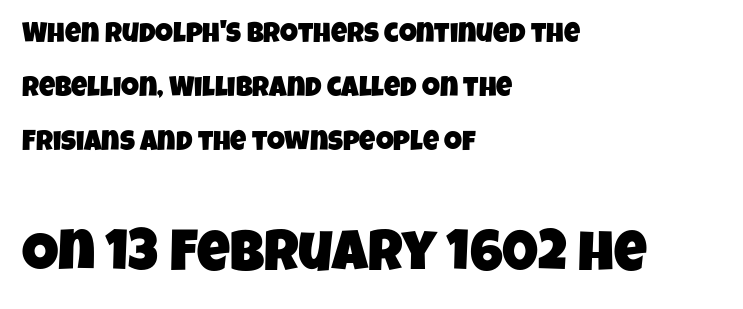
{"serif": "no", "width": "condensed", "stroke_contrast": "low", "x_height": "large", "monospaced": "no", "underline": "no", "align": "left", "line_spacing": "loose", "line_spacing_ratio": 1.92, "letter_spacing": "normal", "letter_spacing_em": 0.0, "larger_block": "second", "size_ratio": 2.04, "glyph_px": 57}
